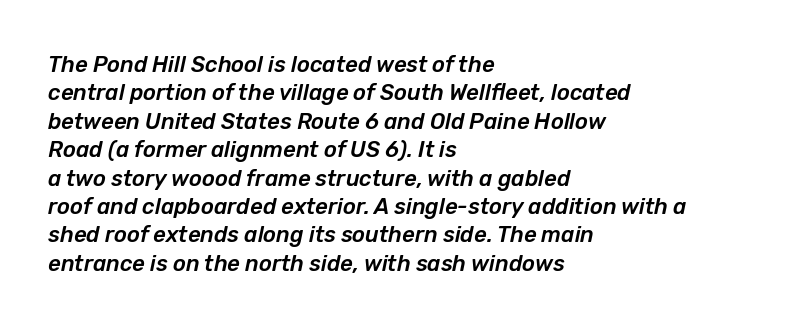
The image shows 22 px text type, italic (leaning right); set left-aligned, normal line spacing (1.29x), normal letter spacing, not underlined.
